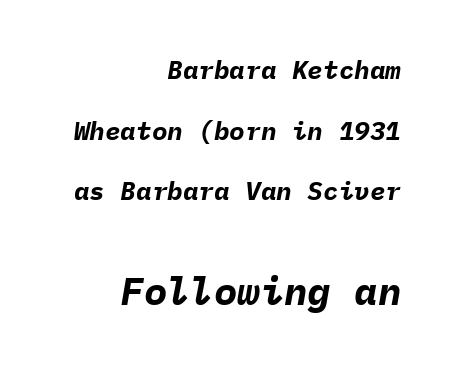
Horizontally, the lines are justified to the trailing edge only. The gaps between neighbouring characters are ordinary and unremarkable. This sample trades compactness for vertical openness between lines. Rendered with sloped, italic letterforms. The face used here is monospaced, like something from a code editor.
